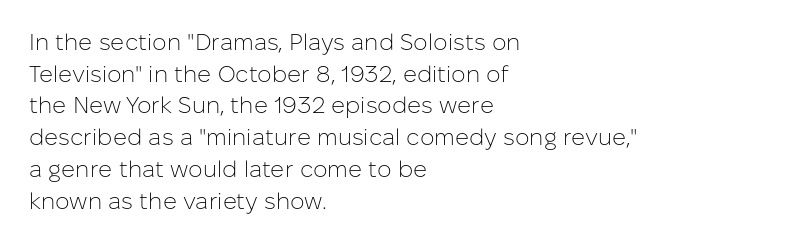
The image shows 23 px text type, upright; set left-aligned, normal line spacing (1.38x), normal letter spacing, not underlined.
